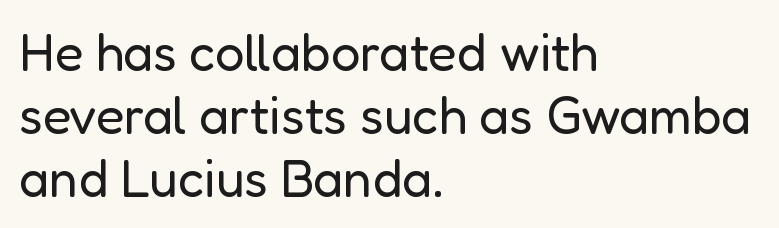
The image shows 52 px regular-weight sans-serif type, upright; set left-aligned, line spacing 1.21x, normal letter spacing, not underlined; low stroke contrast and a medium x-height.
